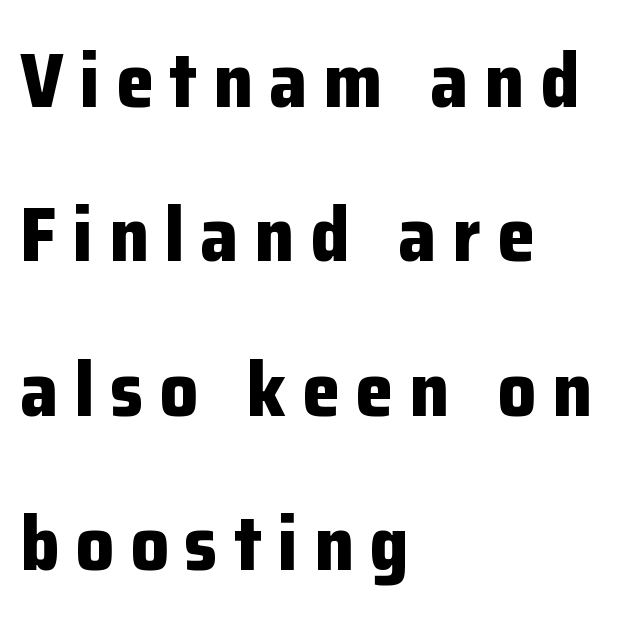
The image shows 76 px bold sans-serif type, upright; set left-aligned, loose line spacing (2.03x), unusually wide letter spacing (+0.21 em), not underlined; low stroke contrast and a medium x-height.
